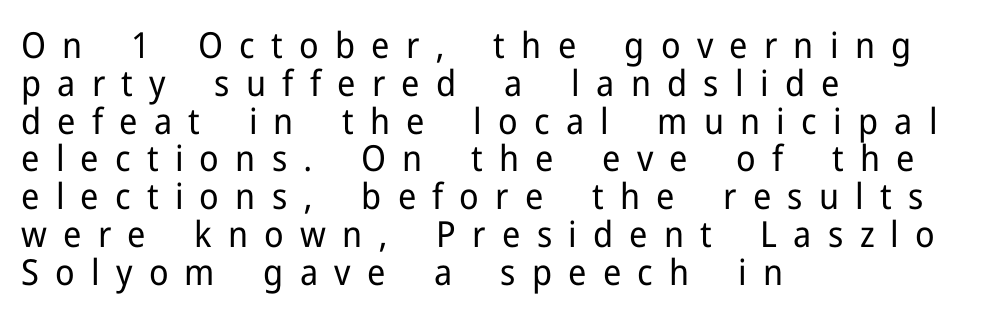
A typesetter would call this proportional, since set widths differ per character. Letters have the restrained weight of plain body copy at most. Loose tracking; the words dissolve into strings of separated letters. Is there any slant? The stems are plumb. The baseline area is clear.
